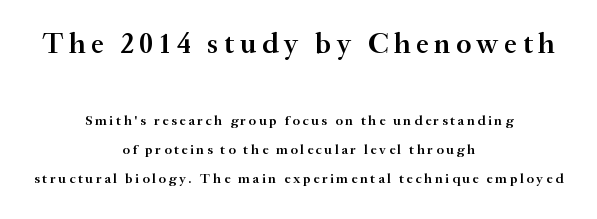
Q: Is the text bold? A: Semi-bold.
Q: Is the text italic (slanted)? A: No, it is upright.
Q: Is the typeface a serif or a sans-serif typeface? A: Serif.
Q: Is the text underlined? A: No.
Q: How is the paragraph aligned? A: Centered.
Q: Is the spacing between lines tight, normal or loose? A: Loose.
Q: Which block of text is set in a larger size, the first (top) or the second (bottom)? A: The first (top) one.
Q: Width (condensed, normal, or wide)? A: Normal.
Q: Stroke contrast? A: Medium.
Q: x-height? A: Small.
Q: Monospaced? A: No.
